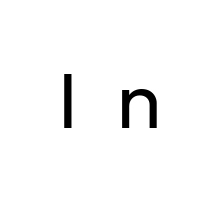
A typesetter would call this proportional, since set widths differ per character. In terms of posture, this sample is upright. Stroke terminals: plain, sans-serif. Between one letter and the next there's a generous, obvious gap. Words float on clear page, feet unadorned.
